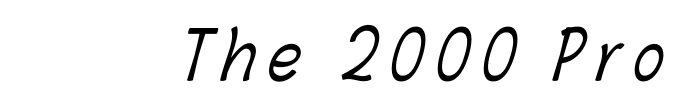
Q: Is the text bold? A: No.
Q: Is the text underlined? A: No.
Q: Width (condensed, normal, or wide)? A: Condensed.
Q: Stroke contrast? A: Low.
Q: x-height? A: Medium.
Q: Monospaced? A: No.
